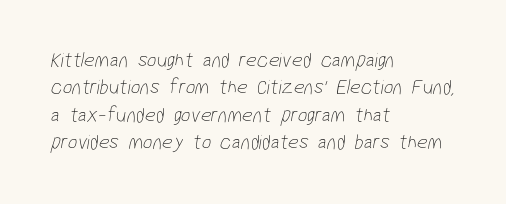
{"bold": "no", "underline": "no", "align": "left", "line_spacing": "normal", "line_spacing_ratio": 1.3, "letter_spacing": "normal", "letter_spacing_em": 0.0, "glyph_px": 21}
